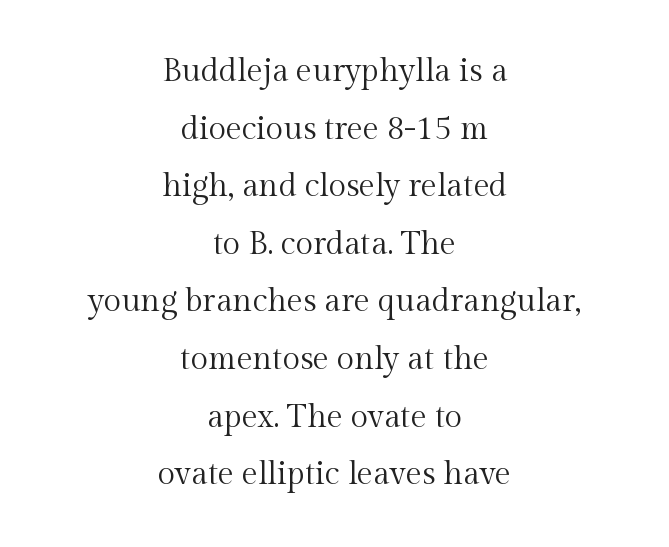
Caption: face not bold, strokes unweighted. You can tell from the footed stems that serif type was used. You could not count columns in this text — the font is proportionally spaced. No extra tracking has been applied to these lines.
